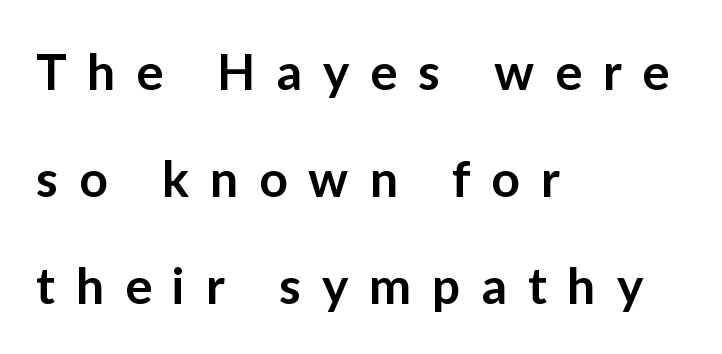
If you drew a ruler down the left edge, every line would touch it. The tracking reads as deliberately expanded to a designer's eye. It's the straight-up-and-down kind of type. The leading is generous, giving the passage an open texture.
